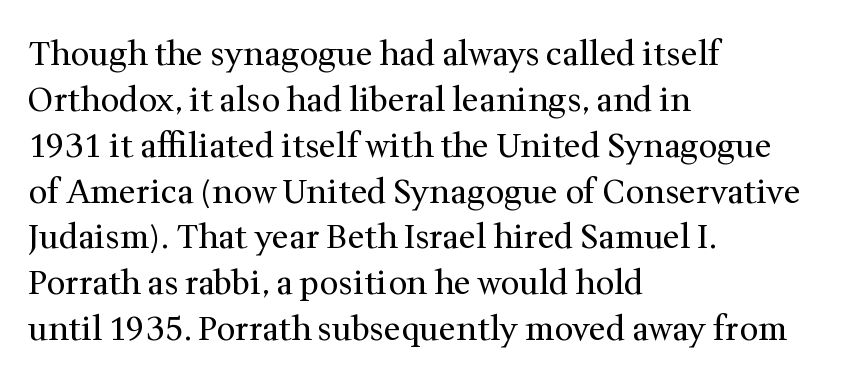
The image shows 33 px regular-weight serif type, upright; set left-aligned, normal line spacing (1.39x), normal letter spacing, not underlined; medium stroke contrast and a medium x-height.
